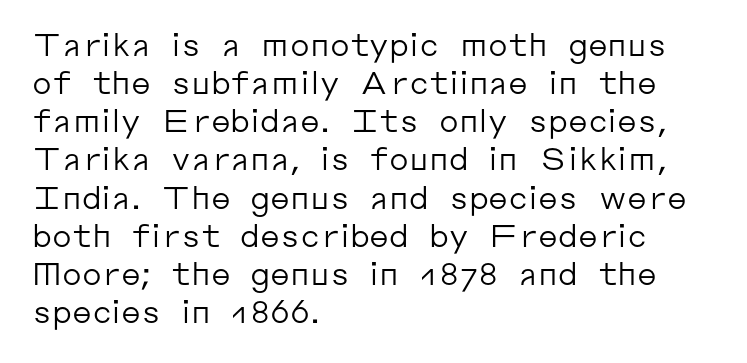
The image shows 31 px regular-weight sans-serif type, upright; set left-aligned, line spacing 1.23x, normal letter spacing, not underlined; low stroke contrast and a medium x-height.
